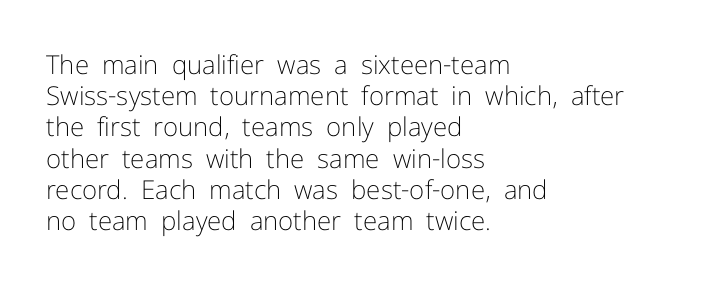
One-word summary of the alignment: left. In terms of letterspacing, this is plain default setting. The words here are not underlined. The characters are drawn with everyday or finer stroke widths. The letters stand straight up with perfectly vertical stems.
